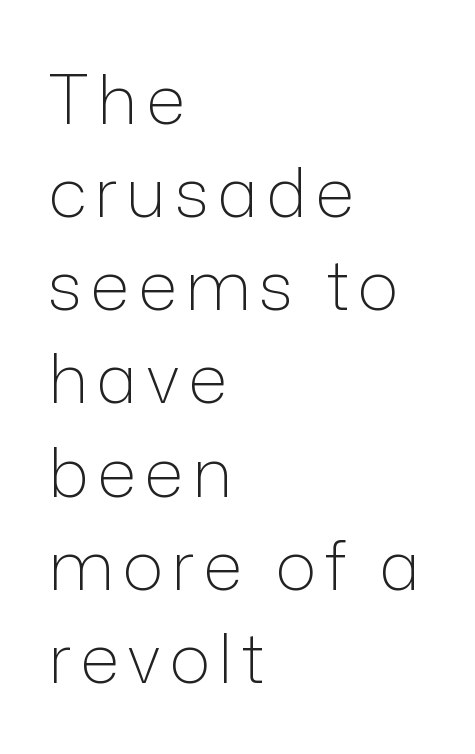
Q: Is the text bold? A: No.
Q: Is the text italic (slanted)? A: No, it is upright.
Q: Is the typeface a serif or a sans-serif typeface? A: Sans-serif.
Q: Is the text underlined? A: No.
Q: How is the paragraph aligned? A: Left-aligned.
Q: Is the spacing between lines tight, normal or loose? A: Normal.
Q: Width (condensed, normal, or wide)? A: Normal.
Q: Stroke contrast? A: Low.
Q: x-height? A: Medium.
Q: Monospaced? A: No.
